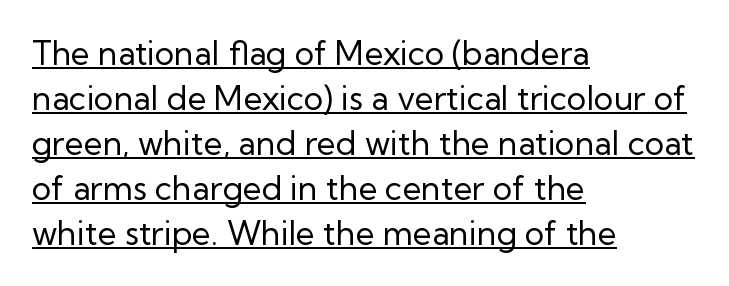
The image shows 33 px regular-weight sans-serif type, upright; set left-aligned, normal line spacing (1.36x), normal letter spacing, underlined; low stroke contrast and a medium x-height.
